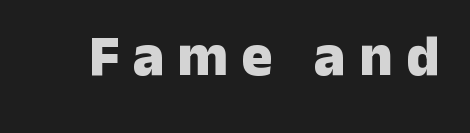
Q: Is the text bold? A: Yes.
Q: Is the text italic (slanted)? A: No, it is upright.
Q: Is the typeface a serif or a sans-serif typeface? A: Sans-serif.
Q: Is the text underlined? A: No.
Q: Is the spacing between letters normal or unusually wide? A: Unusually wide.
Q: Width (condensed, normal, or wide)? A: Normal.
Q: Stroke contrast? A: Low.
Q: x-height? A: Medium.
Q: Monospaced? A: No.
